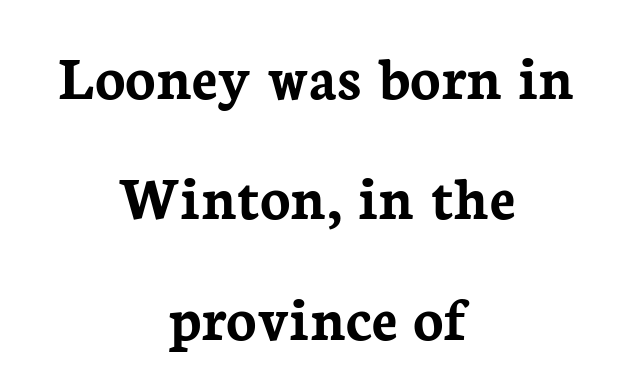
{"serif": "yes", "italic": "no", "bold": "yes", "weight": "semibold", "width": "normal", "stroke_contrast": "low", "x_height": "medium", "monospaced": "no", "underline": "no", "align": "center", "line_spacing": "loose", "line_spacing_ratio": 1.91, "letter_spacing": "normal", "letter_spacing_em": 0.0, "glyph_px": 63}
